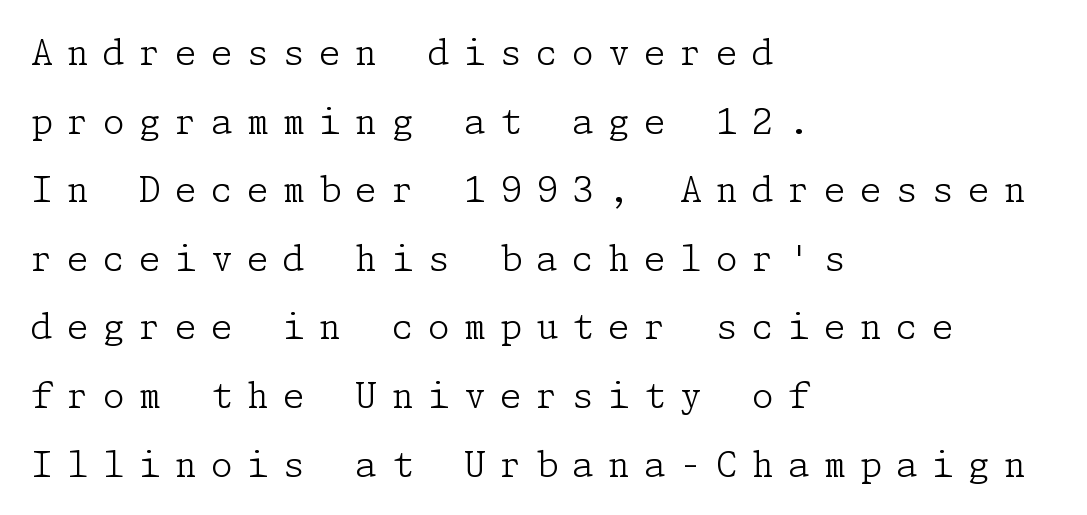
Quick note: underline off. Reading down the column, the eye jumps a long way to each next line. Short note: letters widely spaced. The designer went with a serif here, giving each stem small feet.
